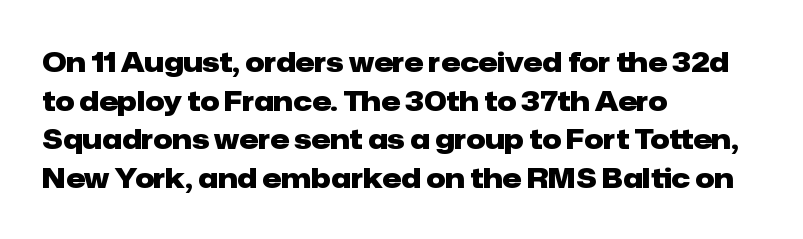
The image shows 27 px bold type, upright; set left-aligned, normal line spacing (1.43x), normal letter spacing, not underlined.
